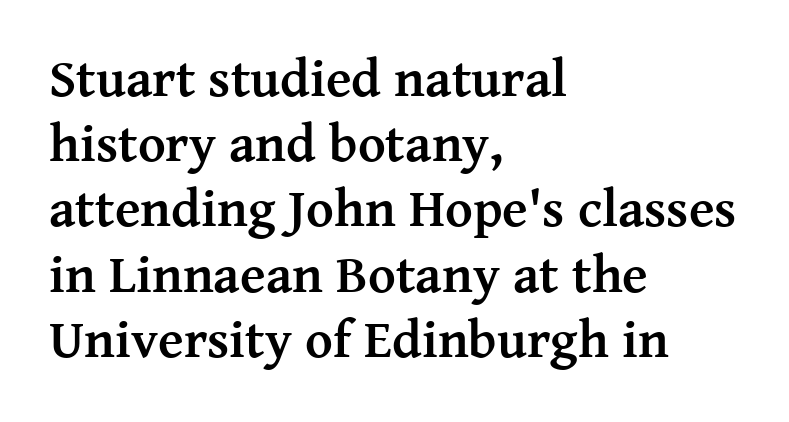
The image shows 53 px semibold serif type, upright; set left-aligned, line spacing 1.23x, normal letter spacing, not underlined; medium stroke contrast and a medium x-height.
